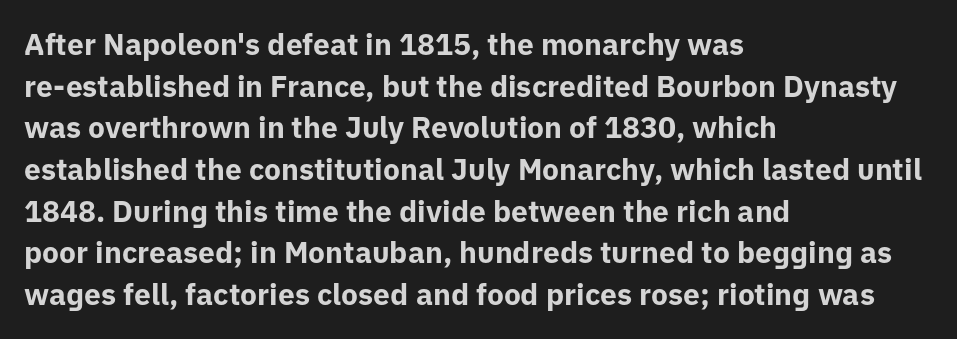
Q: Is the text bold? A: Yes.
Q: Is the text italic (slanted)? A: No, it is upright.
Q: Is the typeface a serif or a sans-serif typeface? A: Sans-serif.
Q: Is the text underlined? A: No.
Q: How is the paragraph aligned? A: Left-aligned.
Q: Is the spacing between letters normal or unusually wide? A: Normal.
Q: Is the spacing between lines tight, normal or loose? A: Normal.
Q: Width (condensed, normal, or wide)? A: Normal.
Q: Stroke contrast? A: Low.
Q: x-height? A: Medium.
Q: Monospaced? A: No.
